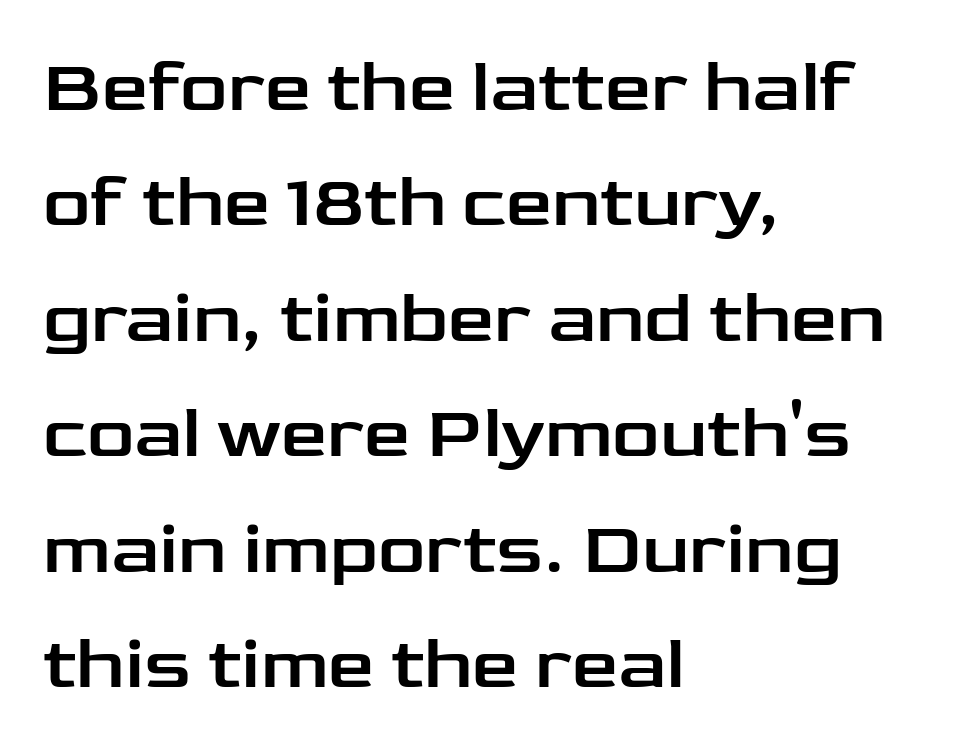
Q: Is the text italic (slanted)? A: No, it is upright.
Q: Is the typeface a serif or a sans-serif typeface? A: Sans-serif.
Q: Is the text underlined? A: No.
Q: How is the paragraph aligned? A: Left-aligned.
Q: Is the spacing between letters normal or unusually wide? A: Normal.
Q: Is the spacing between lines tight, normal or loose? A: Normal.
Q: Width (condensed, normal, or wide)? A: Wide.
Q: Stroke contrast? A: Low.
Q: x-height? A: Medium.
Q: Monospaced? A: No.
